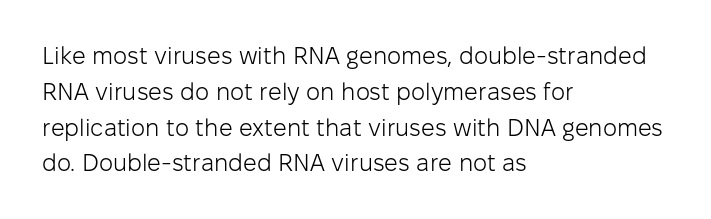
The image shows 24 px text type, upright; set left-aligned, normal line spacing (1.49x), normal letter spacing, not underlined.
